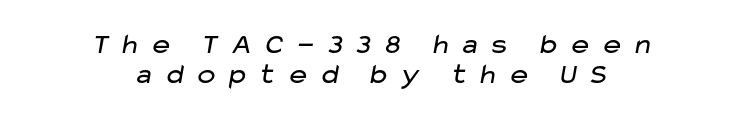
{"serif": "no", "bold": "no", "weight": "regular", "width": "wide", "stroke_contrast": "low", "x_height": "medium", "monospaced": "no", "underline": "no", "align": "center", "line_spacing": "tight", "line_spacing_ratio": 1.05, "letter_spacing": "wide", "letter_spacing_em": 0.29, "glyph_px": 29}
